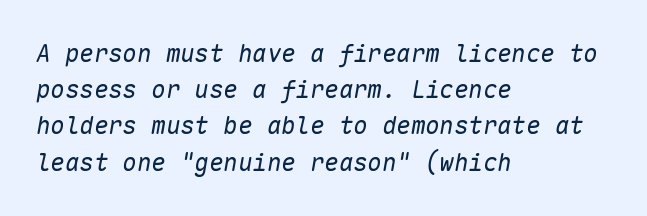
{"italic": "yes", "lean": "right", "slant_degrees": 10, "bold": "no", "underline": "no", "align": "left", "line_spacing": "normal", "line_spacing_ratio": 1.51, "letter_spacing": "normal", "letter_spacing_em": 0.0, "glyph_px": 24}
